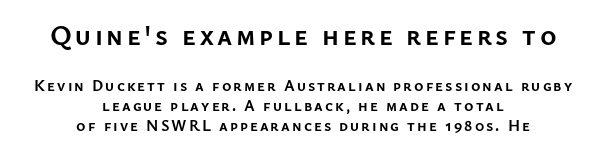
{"serif": "no", "italic": "no", "bold": "yes", "weight": "semibold", "width": "normal", "stroke_contrast": "low", "x_height": "medium", "monospaced": "no", "underline": "no", "align": "center", "line_spacing": "normal", "line_spacing_ratio": 1.25, "larger_block": "first", "size_ratio": 1.75, "glyph_px": 28}
